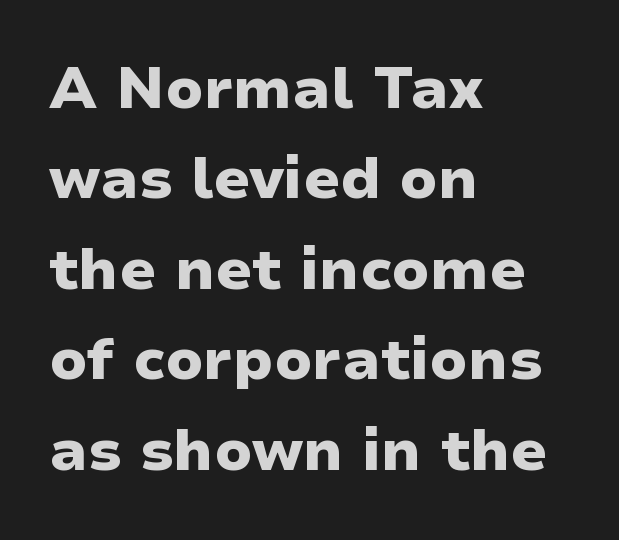
The image shows 58 px heavy, wide sans-serif type, upright; set left-aligned, normal line spacing (1.56x), normal letter spacing, not underlined; low stroke contrast and a medium x-height.
